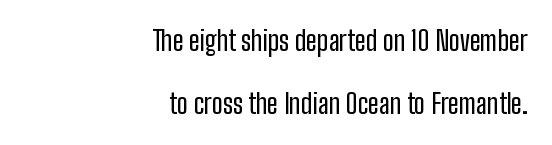
Q: Is the text italic (slanted)? A: No, it is upright.
Q: Is the text underlined? A: No.
Q: How is the paragraph aligned? A: Right-aligned.
Q: Is the spacing between letters normal or unusually wide? A: Normal.
Q: Is the spacing between lines tight, normal or loose? A: Loose.
